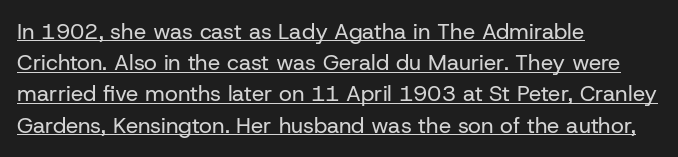
The image shows 22 px text type, upright; set left-aligned, normal line spacing (1.42x), normal letter spacing, underlined.
